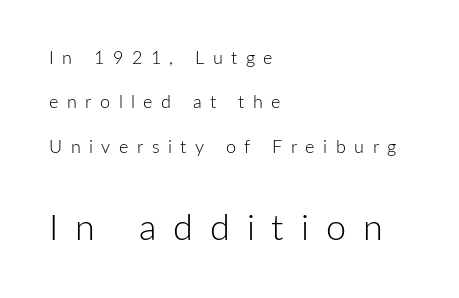
The image shows 36 px light sans-serif type, upright; set left-aligned, loose line spacing (2.47x), unusually wide letter spacing (+0.47 em), not underlined; the second (bottom) block is 2.0x larger; low stroke contrast and a medium x-height.
